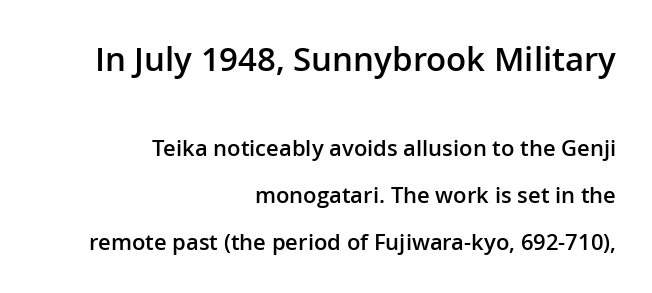
Compared with an ordinary text face, these strokes are moderately heavier — a semibold. A student would notice the top passage is typeset larger than what follows. This is the regular roman posture of the typeface. Line spacing here is loose. Leftover space on each line is placed entirely before the opening word. Looks like regular typesetting: each glyph gets only the width it needs.
